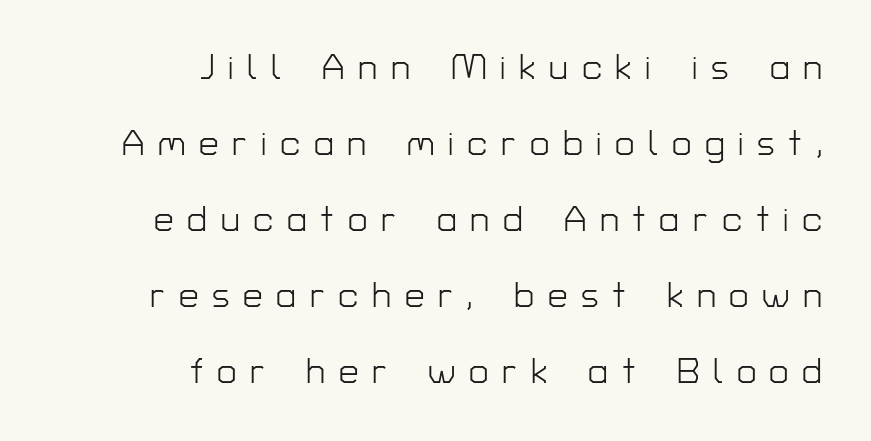
Q: Is the text bold? A: No.
Q: Is the text italic (slanted)? A: No, it is upright.
Q: Is the typeface a serif or a sans-serif typeface? A: Sans-serif.
Q: Is the text underlined? A: No.
Q: How is the paragraph aligned? A: Right-aligned.
Q: Is the spacing between letters normal or unusually wide? A: Unusually wide.
Q: Is the spacing between lines tight, normal or loose? A: Loose.
Q: Width (condensed, normal, or wide)? A: Normal.
Q: Stroke contrast? A: Low.
Q: x-height? A: Medium.
Q: Monospaced? A: No.
